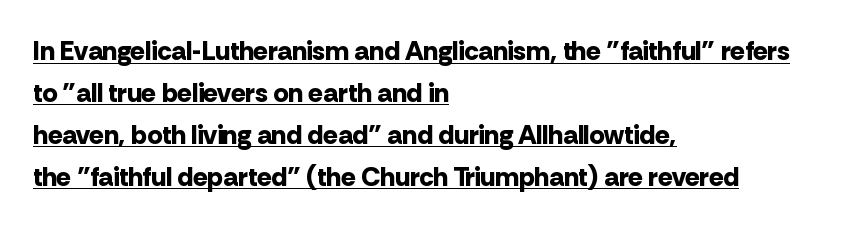
{"italic": "no", "bold": "yes", "underline": "yes", "align": "left", "line_spacing": "normal", "line_spacing_ratio": 1.55, "letter_spacing": "normal", "letter_spacing_em": 0.0, "glyph_px": 27}
